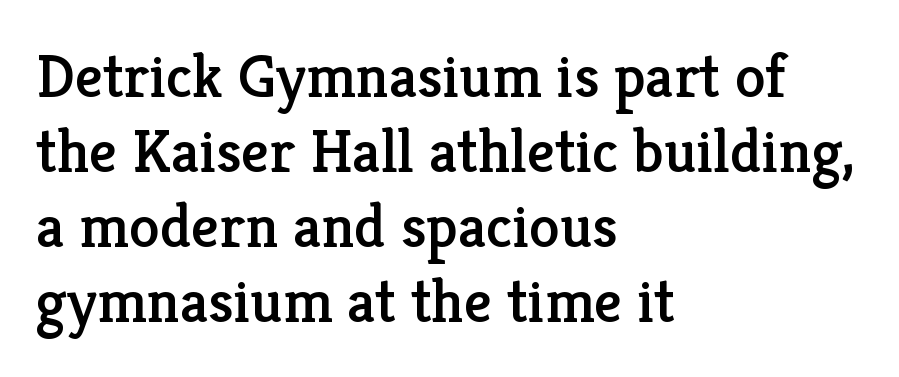
The image shows 62 px serif type, upright; set left-aligned, line spacing 1.21x, normal letter spacing, not underlined; low stroke contrast and a medium x-height.
